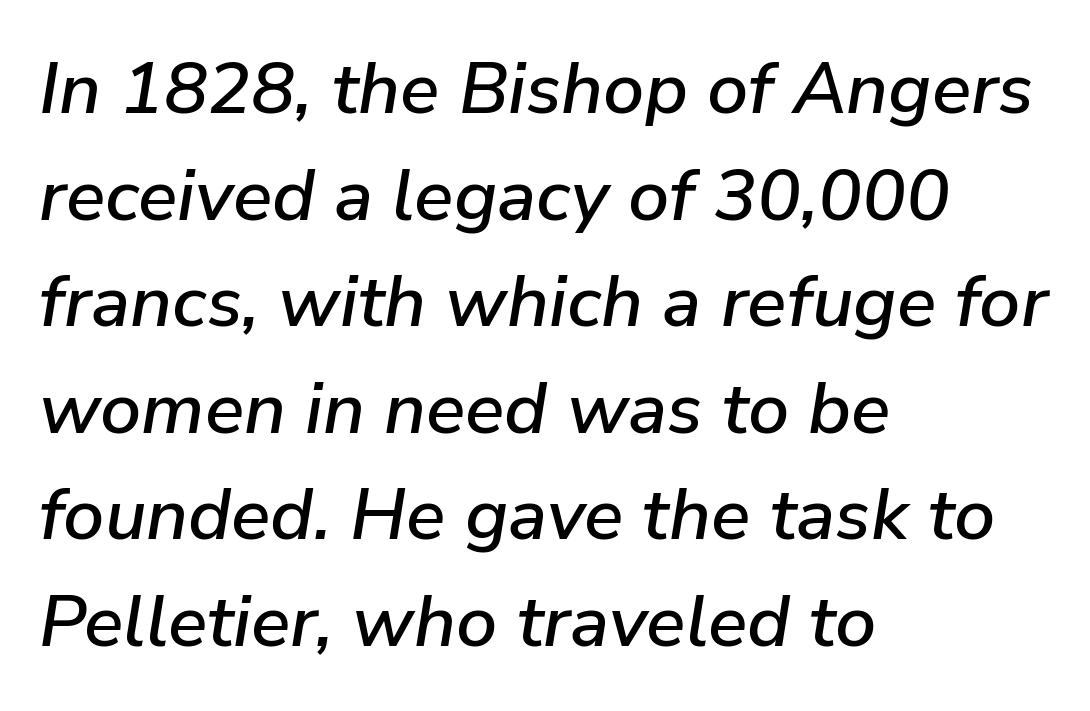
{"italic": "yes", "lean": "right", "slant_degrees": 9, "width": "normal", "stroke_contrast": "low", "x_height": "medium", "monospaced": "no", "underline": "no", "align": "left", "line_spacing": "normal", "line_spacing_ratio": 1.46, "letter_spacing": "normal", "letter_spacing_em": 0.0, "glyph_px": 73}
